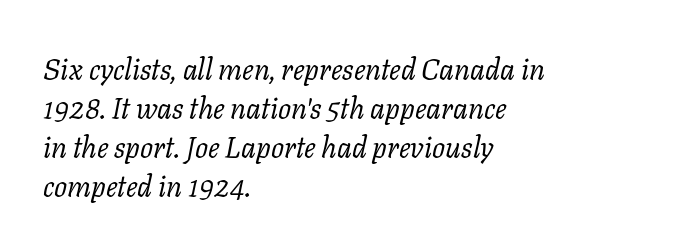
Q: Is the text bold? A: No.
Q: Is the text italic (slanted)? A: Yes, it leans right by about 11 degrees.
Q: Is the typeface a serif or a sans-serif typeface? A: Serif.
Q: Is the text underlined? A: No.
Q: How is the paragraph aligned? A: Left-aligned.
Q: Is the spacing between letters normal or unusually wide? A: Normal.
Q: Is the spacing between lines tight, normal or loose? A: Normal.
Q: Width (condensed, normal, or wide)? A: Normal.
Q: Stroke contrast? A: Low.
Q: x-height? A: Medium.
Q: Monospaced? A: No.
